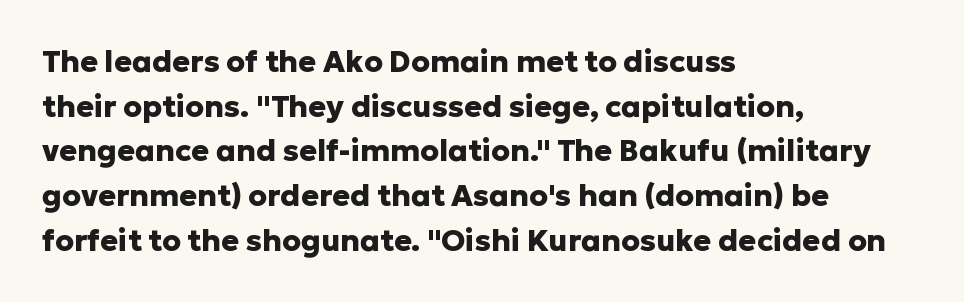
The image shows 30 px heavy sans-serif type, upright; set left-aligned, normal line spacing (1.49x), normal letter spacing, not underlined; low stroke contrast and a medium x-height.
